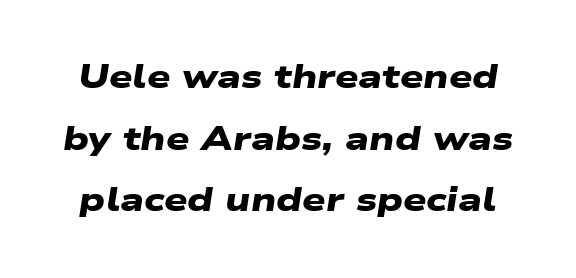
Q: Is the text bold? A: Yes.
Q: Is the typeface a serif or a sans-serif typeface? A: Sans-serif.
Q: Is the text underlined? A: No.
Q: Is the spacing between letters normal or unusually wide? A: Normal.
Q: Width (condensed, normal, or wide)? A: Wide.
Q: Stroke contrast? A: Low.
Q: x-height? A: Medium.
Q: Monospaced? A: No.
